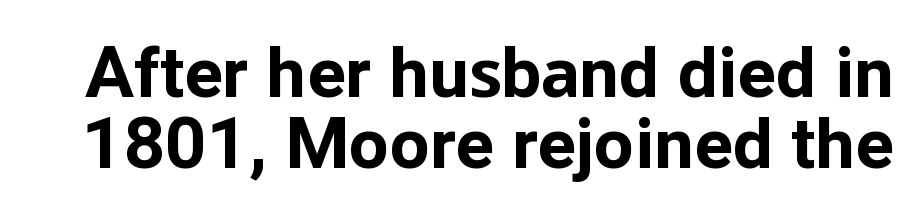
What kind of face is this? One without serifs — a sans. Bold? Absolutely — the strokes are thick and heavy. The rendering uses a small line-height, squeezing the rows. Check the space under the baseline: it is left empty. Tall strokes in this sample are plumb rather than angled. A typesetter would call this proportional, since set widths differ per character.
